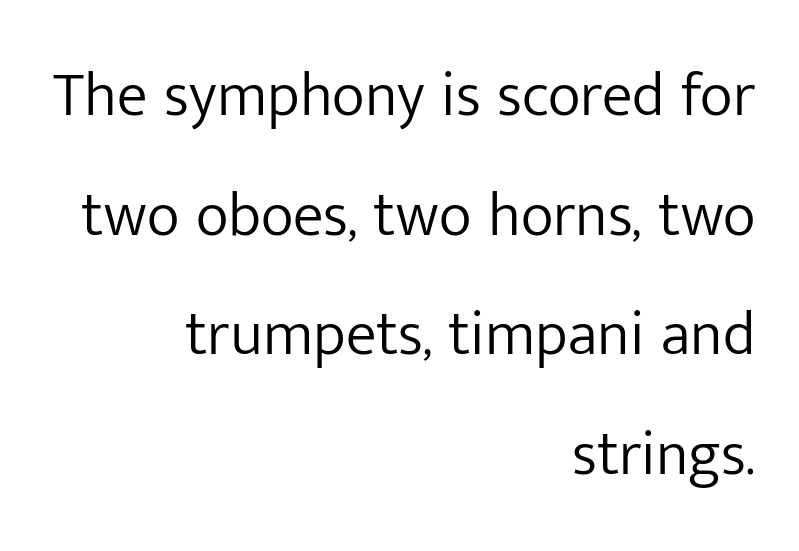
Counters stay open thanks to moderate or lighter strokes. Baseline-to-baseline distance is far greater than the letter height. Here the glyphs are tracked normally, forming tight word shapes. Note: no serifs on the glyphs. Unmarked baselines from the first word to the last. The rag falls on the left side of this text block.
